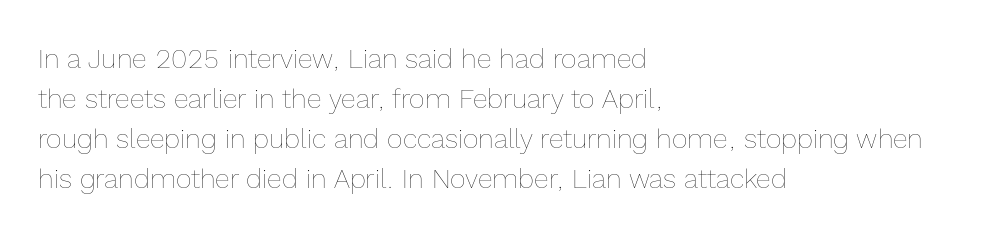
Q: Is the text bold? A: No.
Q: Is the text italic (slanted)? A: No, it is upright.
Q: Is the text underlined? A: No.
Q: How is the paragraph aligned? A: Left-aligned.
Q: Is the spacing between letters normal or unusually wide? A: Normal.
Q: Is the spacing between lines tight, normal or loose? A: Normal.
